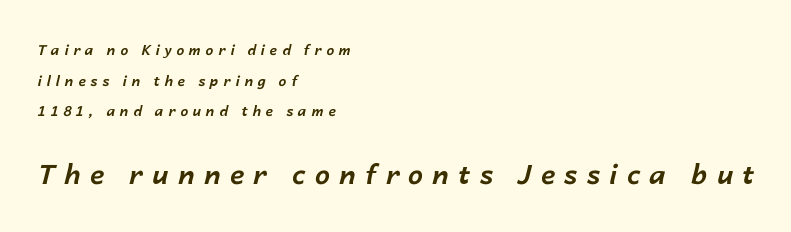
Q: Is the text bold? A: Yes.
Q: Is the text italic (slanted)? A: Yes, it leans right by about 14 degrees.
Q: Is the text underlined? A: No.
Q: How is the paragraph aligned? A: Left-aligned.
Q: Is the spacing between letters normal or unusually wide? A: Unusually wide.
Q: Is the spacing between lines tight, normal or loose? A: Loose.
Q: Which block of text is set in a larger size, the first (top) or the second (bottom)? A: The second (bottom) one.
